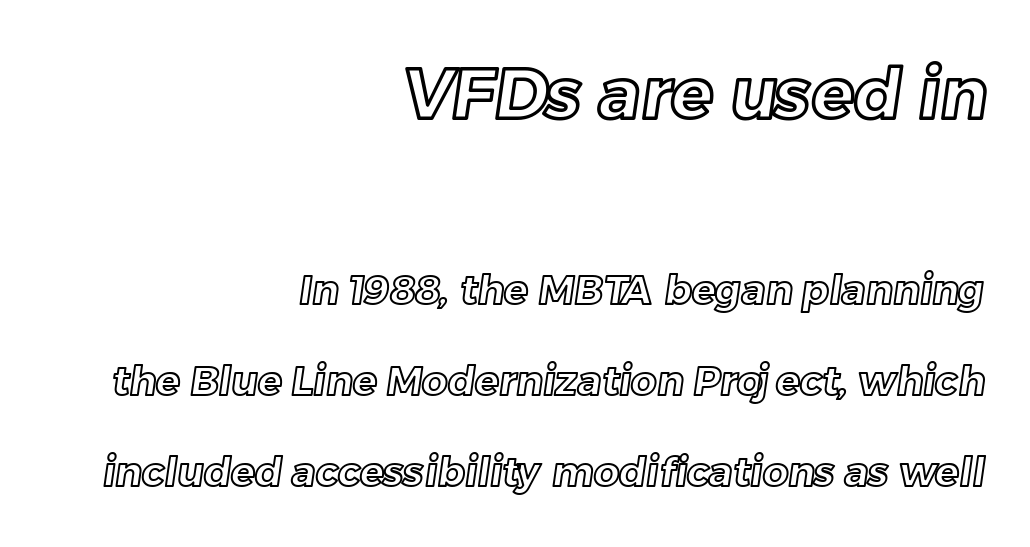
{"width": "normal", "x_height": "medium", "monospaced": "no", "underline": "no", "align": "right", "line_spacing": "loose", "line_spacing_ratio": 2.28, "letter_spacing": "normal", "letter_spacing_em": 0.0, "larger_block": "first", "size_ratio": 1.75, "glyph_px": 70}
